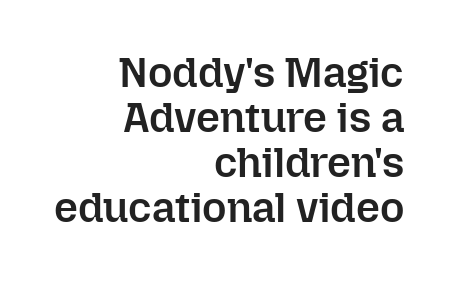
The compositor pushed each line to the right boundary. A typesetter would call this zero additional tracking. Strokes here are thickened, but only to semibold level. The passage shown stacks its lines with hardly any gap.
